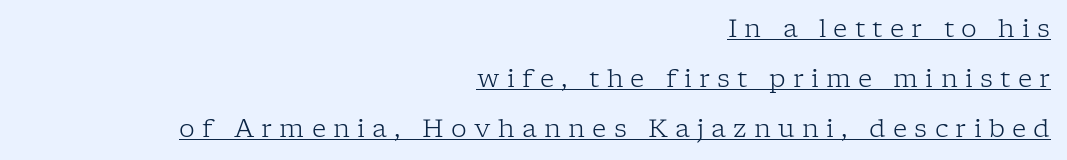
Caption: expanded tracking, letters set apart. Does a line run under the words? Yes, clearly. In CSS terms this would be text-align: right. Quick note: interline space is abundant.
